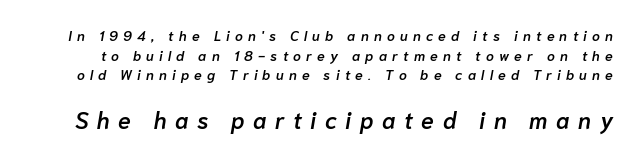
Caption: semibold face, moderately heavy strokes. The tracking jumps out immediately: characters are airy and widely separated. The line-height multiplier appears to be the usual default. You can tell it's italic because the verticals aren't actually vertical.
